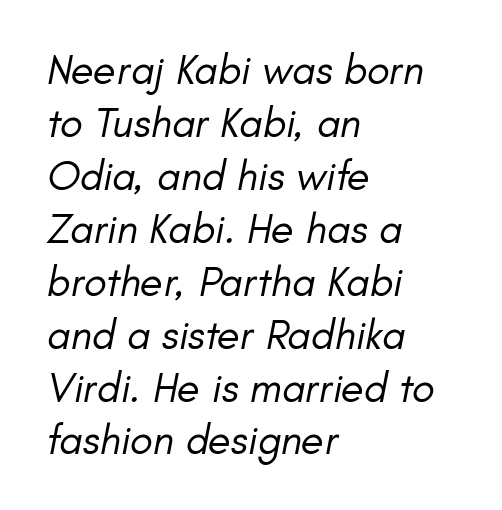
{"italic": "yes", "lean": "right", "slant_degrees": 11, "bold": "no", "weight": "regular", "width": "normal", "stroke_contrast": "low", "x_height": "small", "monospaced": "no", "underline": "no", "align": "left", "line_spacing": "normal", "line_spacing_ratio": 1.26, "letter_spacing": "normal", "letter_spacing_em": 0.0, "glyph_px": 42}
